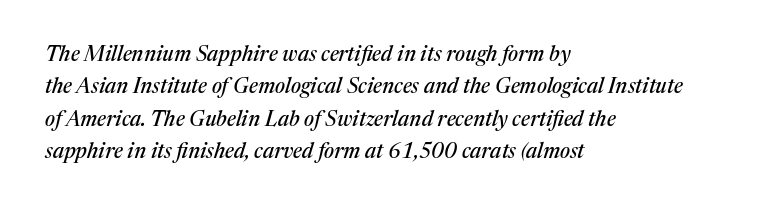
The gap between lines stays unmarked. Line starts are locked; line ends wander. Leading: standard. Inter-character spacing is left at the font's built-in metrics.
